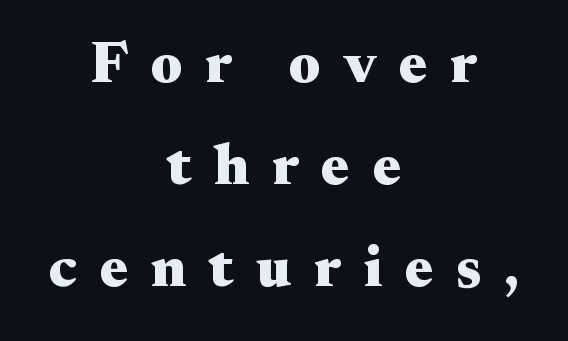
Q: Is the text bold? A: Yes.
Q: Is the text italic (slanted)? A: No, it is upright.
Q: Is the typeface a serif or a sans-serif typeface? A: Serif.
Q: Is the text underlined? A: No.
Q: How is the paragraph aligned? A: Centered.
Q: Is the spacing between letters normal or unusually wide? A: Unusually wide.
Q: Width (condensed, normal, or wide)? A: Wide.
Q: Stroke contrast? A: Medium.
Q: x-height? A: Small.
Q: Monospaced? A: No.
